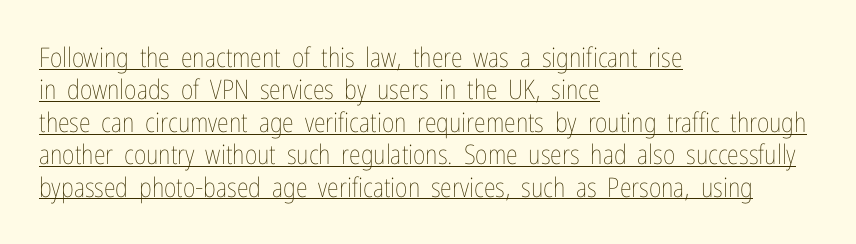
The image shows 27 px text type, upright; set left-aligned, line spacing 1.2x, normal letter spacing, underlined.
